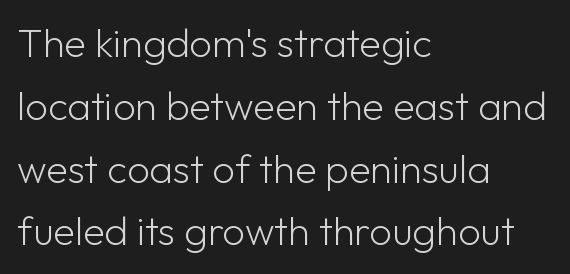
Q: Is the text bold? A: No.
Q: Is the text italic (slanted)? A: No, it is upright.
Q: Is the typeface a serif or a sans-serif typeface? A: Sans-serif.
Q: Is the text underlined? A: No.
Q: How is the paragraph aligned? A: Left-aligned.
Q: Is the spacing between letters normal or unusually wide? A: Normal.
Q: Is the spacing between lines tight, normal or loose? A: Normal.
Q: Width (condensed, normal, or wide)? A: Normal.
Q: Stroke contrast? A: Low.
Q: x-height? A: Medium.
Q: Monospaced? A: No.
